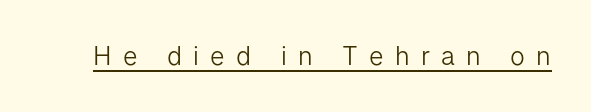
The image shows 25 px text type, upright; set unusually wide letter spacing (+0.45 em), underlined.
